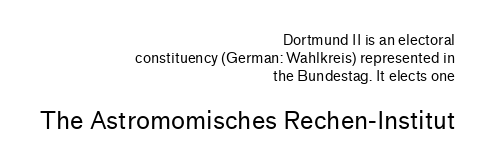
The type sits square on the baseline with zero lean. Rule under the text: the space is simply empty. Words appear dense and cohesive because spacing is normal. Right-aligned paragraph, ragged on the left. Visually, the bottom section dominates because its glyphs are scaled up.
